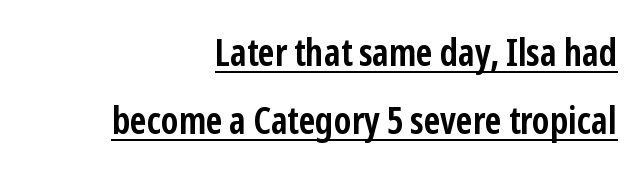
Q: Is the text bold? A: Yes.
Q: Is the text italic (slanted)? A: No, it is upright.
Q: Is the typeface a serif or a sans-serif typeface? A: Sans-serif.
Q: Is the text underlined? A: Yes.
Q: How is the paragraph aligned? A: Right-aligned.
Q: Is the spacing between letters normal or unusually wide? A: Normal.
Q: Width (condensed, normal, or wide)? A: Condensed.
Q: Stroke contrast? A: Low.
Q: x-height? A: Medium.
Q: Monospaced? A: No.
